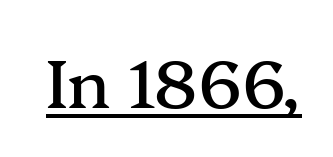
Q: Is the text italic (slanted)? A: No, it is upright.
Q: Is the typeface a serif or a sans-serif typeface? A: Serif.
Q: Is the text underlined? A: Yes.
Q: Is the spacing between letters normal or unusually wide? A: Normal.
Q: Width (condensed, normal, or wide)? A: Normal.
Q: Stroke contrast? A: Medium.
Q: x-height? A: Medium.
Q: Monospaced? A: No.
